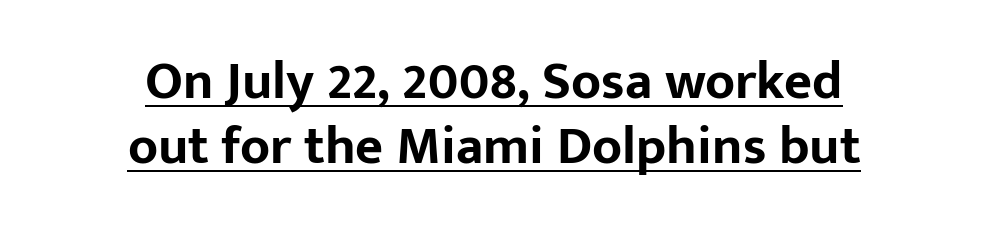
Q: Is the text bold? A: Yes.
Q: Is the text italic (slanted)? A: No, it is upright.
Q: Is the typeface a serif or a sans-serif typeface? A: Sans-serif.
Q: Is the text underlined? A: Yes.
Q: How is the paragraph aligned? A: Centered.
Q: Is the spacing between letters normal or unusually wide? A: Normal.
Q: Width (condensed, normal, or wide)? A: Normal.
Q: Stroke contrast? A: Low.
Q: x-height? A: Medium.
Q: Monospaced? A: No.
